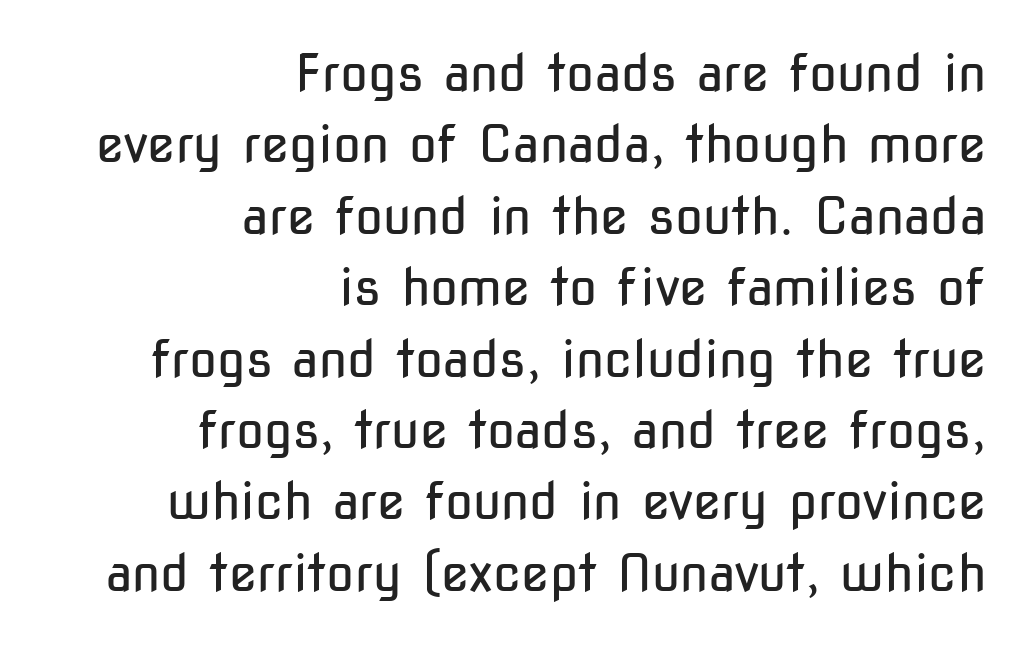
The typesetter chose a ragged-left arrangement here. Ascenders rise straight up at ninety degrees. This is not heavy type; no bold has been used. The strip under each line holds only bare page.
